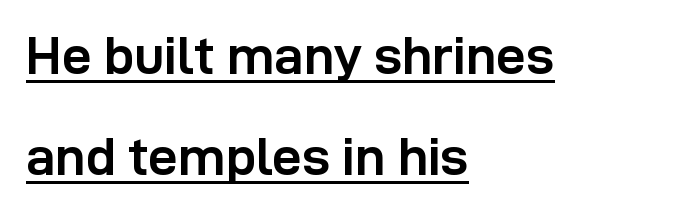
Q: Is the text bold? A: Yes.
Q: Is the text italic (slanted)? A: No, it is upright.
Q: Is the typeface a serif or a sans-serif typeface? A: Sans-serif.
Q: Is the text underlined? A: Yes.
Q: How is the paragraph aligned? A: Left-aligned.
Q: Is the spacing between letters normal or unusually wide? A: Normal.
Q: Is the spacing between lines tight, normal or loose? A: Loose.
Q: Width (condensed, normal, or wide)? A: Normal.
Q: Stroke contrast? A: Low.
Q: x-height? A: Medium.
Q: Monospaced? A: No.
